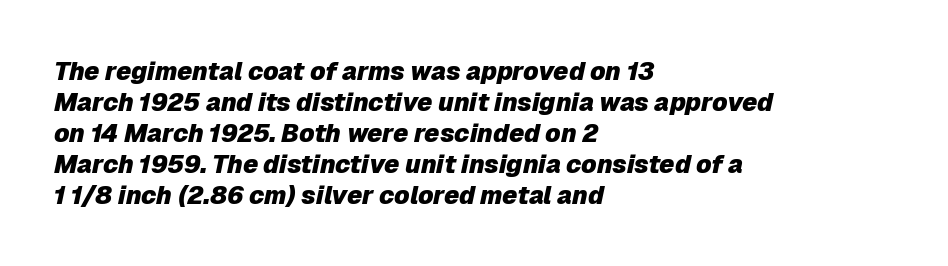
Q: Is the text bold? A: Yes.
Q: Is the text italic (slanted)? A: Yes, it leans right by about 12 degrees.
Q: Is the text underlined? A: No.
Q: How is the paragraph aligned? A: Left-aligned.
Q: Is the spacing between letters normal or unusually wide? A: Normal.
